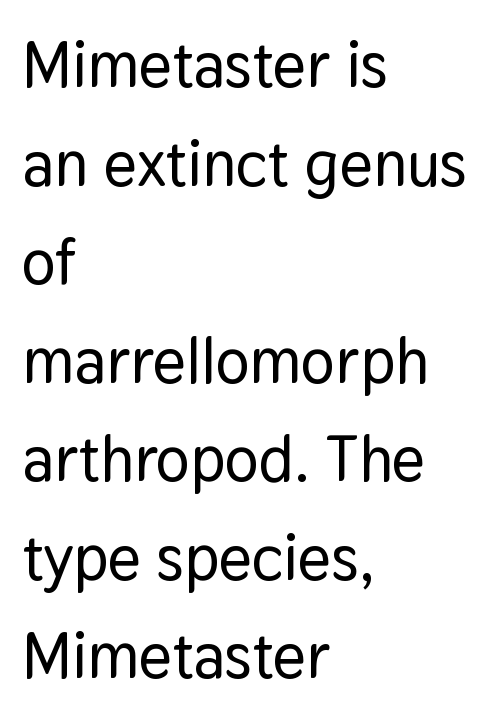
Q: Is the text italic (slanted)? A: No, it is upright.
Q: Is the typeface a serif or a sans-serif typeface? A: Sans-serif.
Q: Is the text underlined? A: No.
Q: How is the paragraph aligned? A: Left-aligned.
Q: Is the spacing between letters normal or unusually wide? A: Normal.
Q: Is the spacing between lines tight, normal or loose? A: Normal.
Q: Width (condensed, normal, or wide)? A: Normal.
Q: Stroke contrast? A: Low.
Q: x-height? A: Medium.
Q: Monospaced? A: No.
